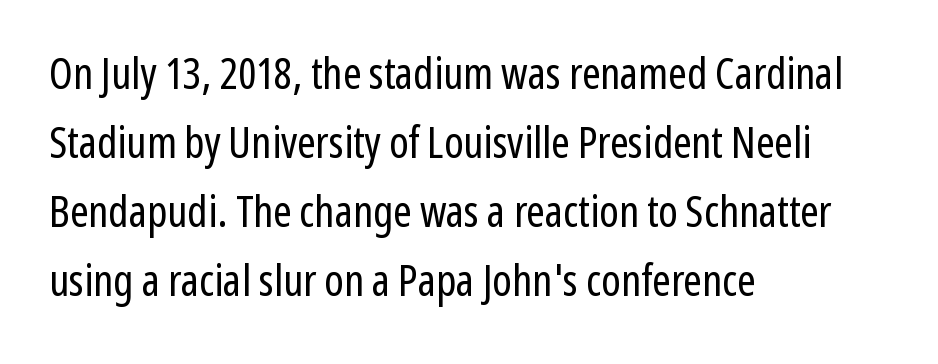
{"serif": "no", "italic": "no", "bold": "no", "weight": "regular", "width": "condensed", "stroke_contrast": "low", "x_height": "medium", "monospaced": "no", "underline": "no", "align": "left", "line_spacing": "normal", "line_spacing_ratio": 1.57, "letter_spacing": "normal", "letter_spacing_em": 0.0, "glyph_px": 44}
